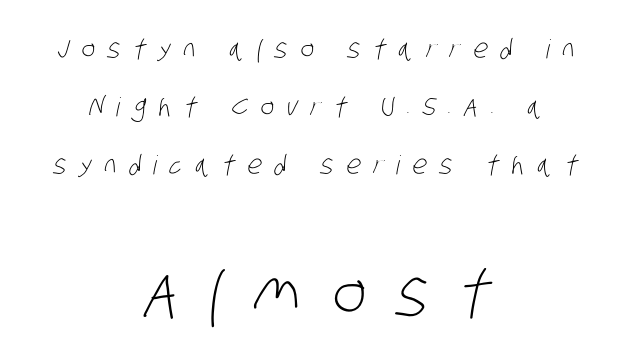
The image shows 64 px light, condensed sans-serif type; set centered, loose line spacing (2.24x), unusually wide letter spacing (+0.49 em), not underlined; the second (bottom) block is 2.46x larger; low stroke contrast and a large x-height.
